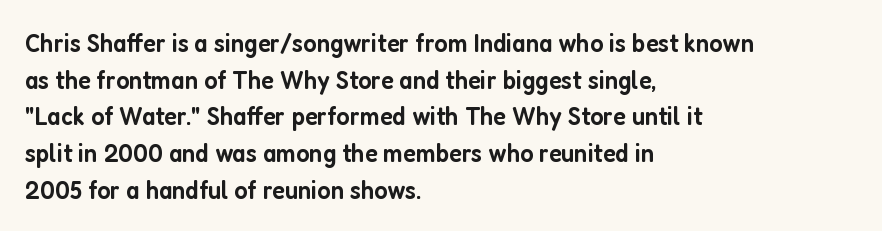
Successive baselines arrive at the customary interval. Nothing unusual about the tracking: characters are spaced as the font intends. Clear beneath every line of the passage. The lettering stays uniformly vertical, giving the passage a roman look. A somewhat darkened texture: the type is semibold rather than bold. Left-aligned paragraph, ragged on the right.
